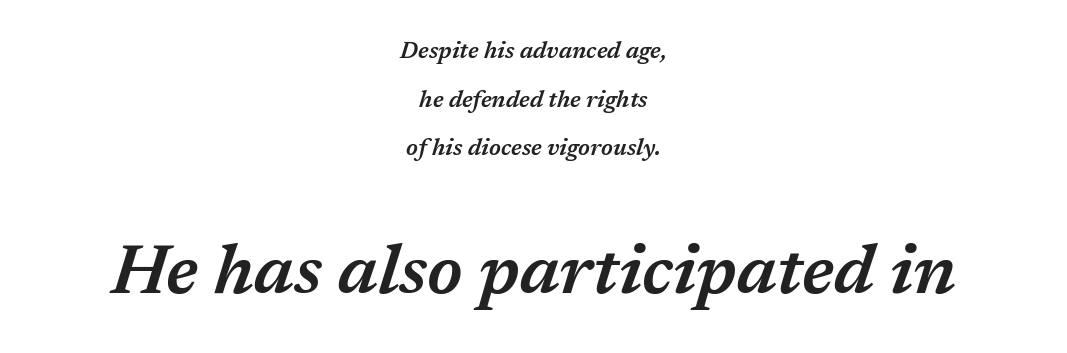
The lines in this sample share a center point and differ in where they start and stop. If you drew a line through each stem, it would be angled. Is there much room between lines? Yes — plenty of vertical air separates them. Heft: intermediate — a semibold.
